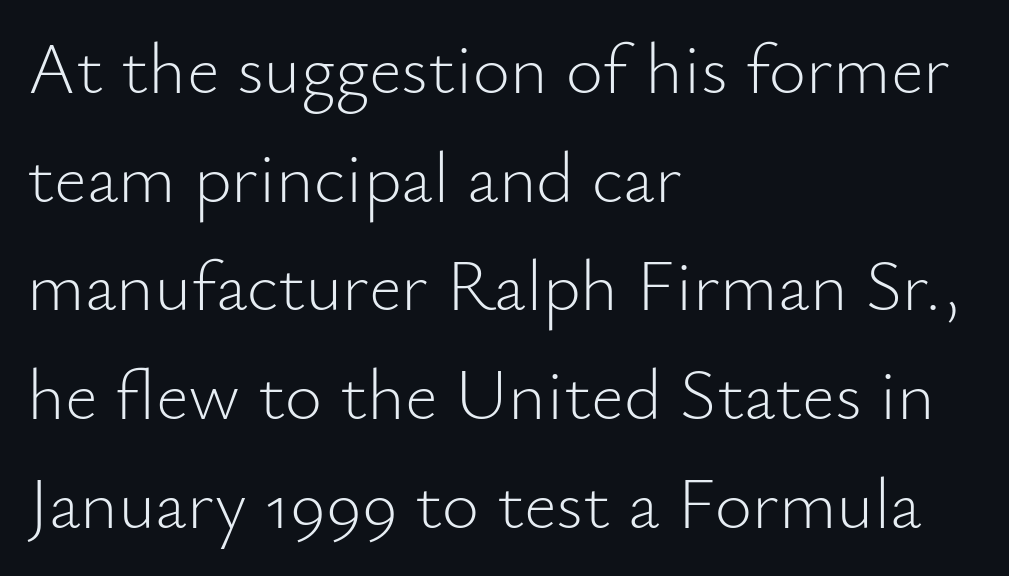
There is no visible air inserted between adjacent glyphs. Is this a fixed-width face? No — the glyphs have proportional, varying widths. Ink coverage per letter is moderate at most. Line starts are locked; line ends wander. No feet cap the strokes, marking this as sans-serif type. No word sits above an underline.
